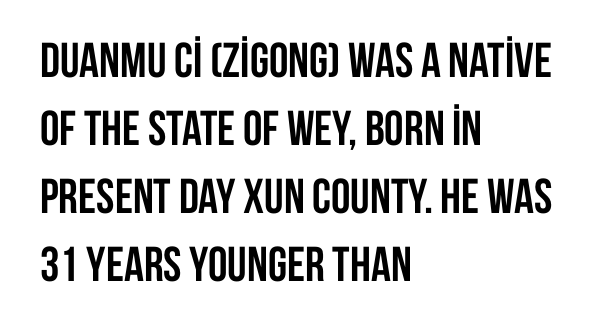
The rendering keeps characters at their native spacing. I'd call this a sans setting — the letters go barefoot. Reading down the column, the eye jumps a familiar distance to each next line. Underlining? Definitely not there. In CSS terms this would be text-align: left. Here the designer chose a conventional face with non-uniform glyph widths.
